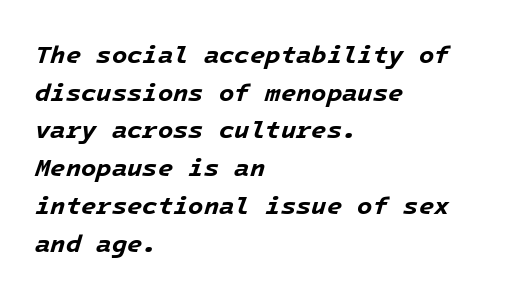
Each new line begins a customary step beneath the previous one. Each glyph is drawn with heavy, bold strokes. Teacher's note: observe the even left margin — that is flush-left alignment. These lines were composed using italics. Nobody drew a line under any word here. Short note: letters normally spaced.
